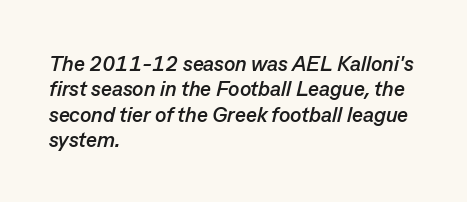
Q: Is the text bold? A: Yes.
Q: Is the text italic (slanted)? A: Yes, it leans right by about 13 degrees.
Q: Is the text underlined? A: No.
Q: How is the paragraph aligned? A: Left-aligned.
Q: Is the spacing between letters normal or unusually wide? A: Normal.
